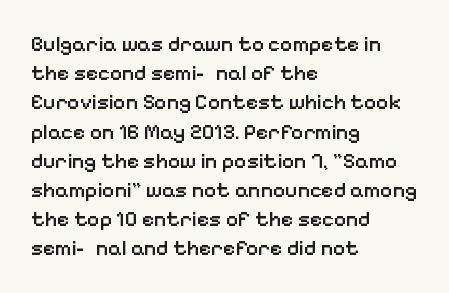
{"italic": "no", "bold": "semi", "underline": "no", "align": "left", "line_spacing": "normal", "line_spacing_ratio": 1.39, "letter_spacing": "normal", "letter_spacing_em": 0.0, "glyph_px": 21}
